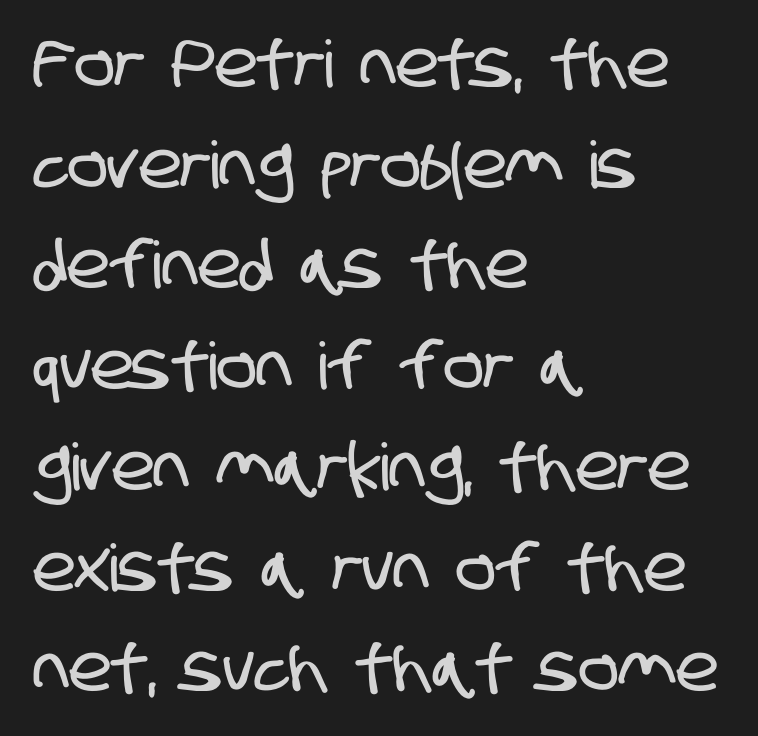
{"serif": "no", "width": "condensed", "stroke_contrast": "low", "x_height": "large", "monospaced": "no", "underline": "no", "align": "left", "line_spacing": "normal", "line_spacing_ratio": 1.55, "letter_spacing": "normal", "letter_spacing_em": 0.0, "glyph_px": 65}
